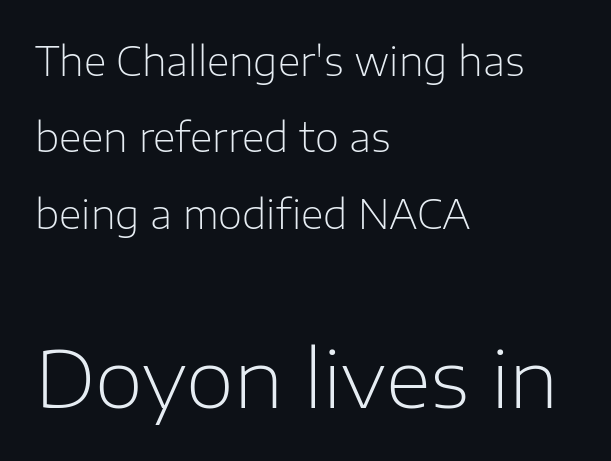
Unlike a traditional serif, this face leaves its strokes unadorned. What stands out about the letter spacing? Nothing — it is the standard amount. A light-to-regular cut is what we see here. Unlike italic type, these characters show no tilt at all.
